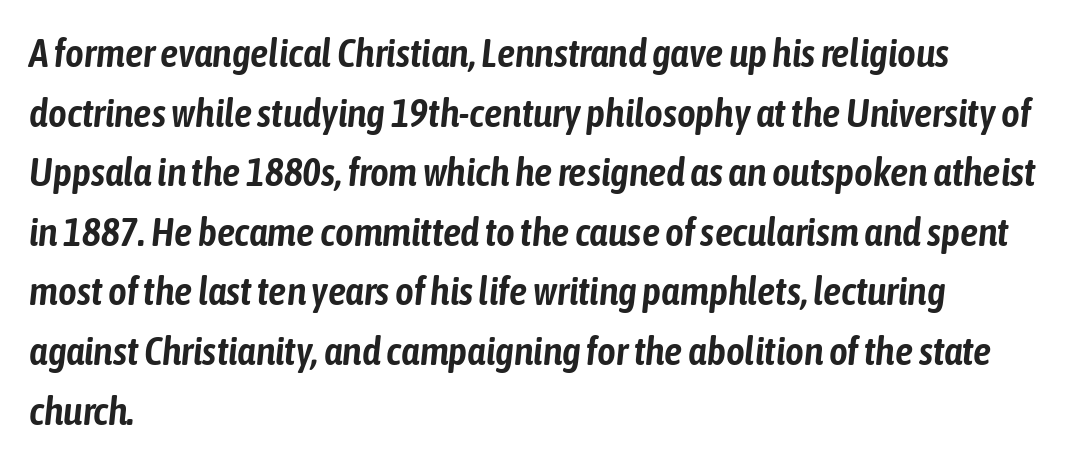
The lines are quadded left. Note the varied advance widths — an 'i' is clearly narrower than an 'm'. Nothing unusual about the tracking: characters are spaced as the font intends. Words float on clear page, feet unadorned. Summary of vertical rhythm: regular, with standard interline spacing.
